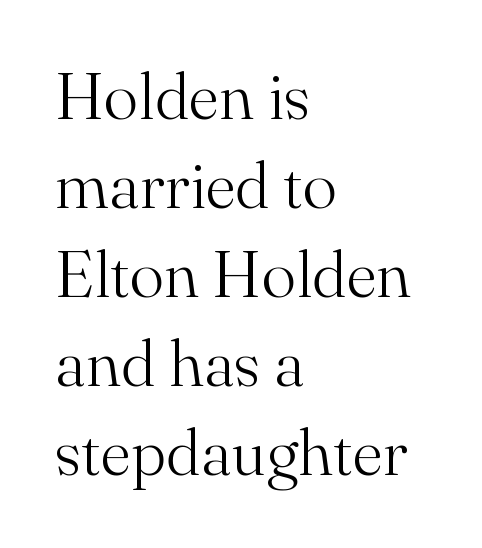
Q: Is the text bold? A: No.
Q: Is the text italic (slanted)? A: No, it is upright.
Q: Is the typeface a serif or a sans-serif typeface? A: Serif.
Q: Is the text underlined? A: No.
Q: How is the paragraph aligned? A: Left-aligned.
Q: Is the spacing between letters normal or unusually wide? A: Normal.
Q: Is the spacing between lines tight, normal or loose? A: Normal.
Q: Width (condensed, normal, or wide)? A: Normal.
Q: Stroke contrast? A: Medium.
Q: x-height? A: Small.
Q: Monospaced? A: No.
